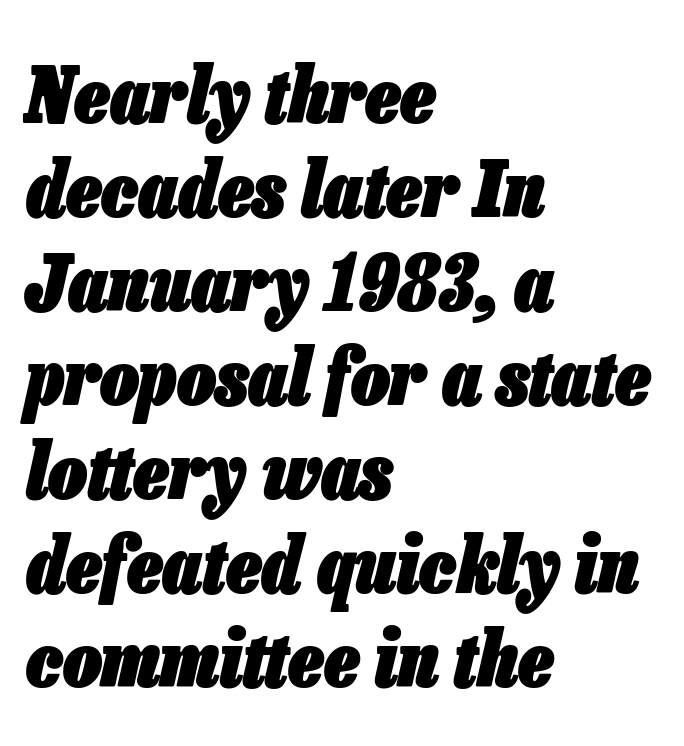
{"italic": "yes", "lean": "right", "slant_degrees": 13, "bold": "yes", "weight": "heavy", "width": "condensed", "stroke_contrast": "low", "x_height": "medium", "monospaced": "no", "underline": "no", "align": "left", "line_spacing_ratio": 1.22, "letter_spacing": "normal", "letter_spacing_em": 0.0, "glyph_px": 77}
